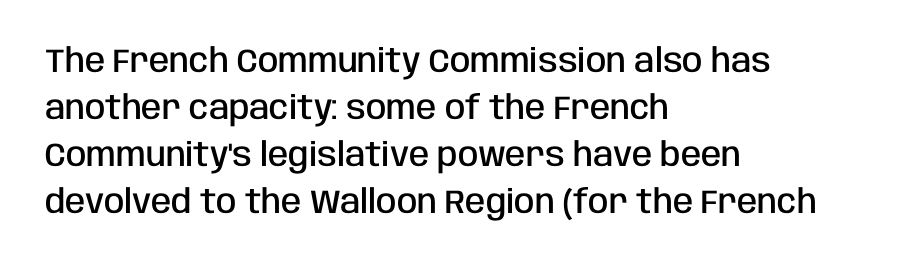
The image shows 33 px semibold, condensed sans-serif type, upright; set left-aligned, normal line spacing (1.42x), normal letter spacing, not underlined; low stroke contrast and a large x-height.
